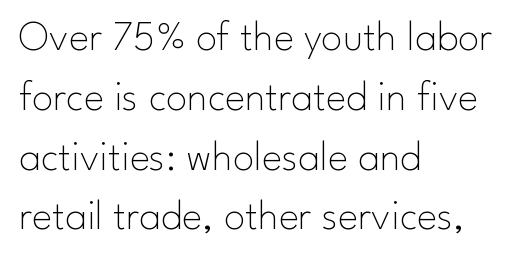
The glyphs in this specimen are sans serif. Glance below the letters and you will spot only blank space. The block of text has a typical density, with ordinary space between rows. When letters stand straight like this, we call the style roman or upright. Caption: face not bold, strokes unweighted. The paragraph has a hard left edge and a soft right edge.
